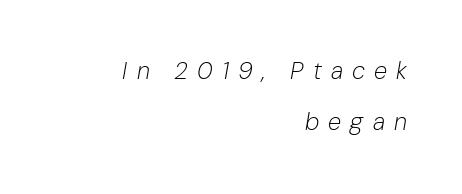
{"italic": "yes", "lean": "right", "slant_degrees": 10, "bold": "no", "underline": "no", "align": "right", "line_spacing": "loose", "line_spacing_ratio": 2.14, "letter_spacing": "wide", "letter_spacing_em": 0.38, "glyph_px": 24}
